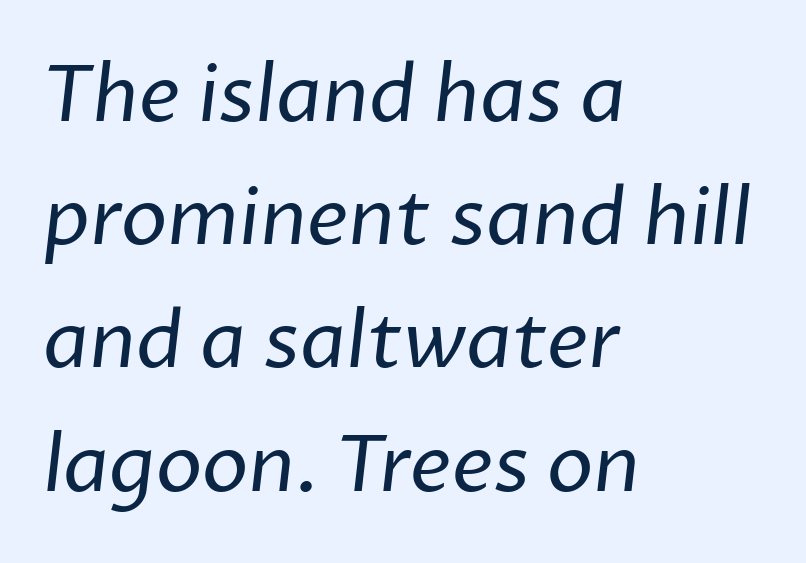
{"serif": "no", "bold": "no", "weight": "regular", "width": "normal", "stroke_contrast": "low", "x_height": "medium", "monospaced": "no", "underline": "no", "align": "left", "line_spacing": "normal", "line_spacing_ratio": 1.58, "letter_spacing": "normal", "letter_spacing_em": 0.0, "glyph_px": 78}
